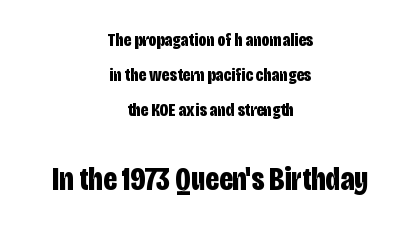
{"serif": "no", "italic": "no", "bold": "yes", "weight": "bold", "width": "condensed", "stroke_contrast": "low", "x_height": "large", "monospaced": "no", "underline": "no", "align": "center", "line_spacing_ratio": 1.83, "letter_spacing": "normal", "letter_spacing_em": 0.0, "larger_block": "second", "size_ratio": 1.74, "glyph_px": 33}
